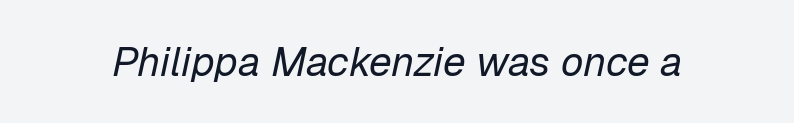
{"italic": "yes", "lean": "right", "slant_degrees": 12, "bold": "no", "weight": "regular", "width": "normal", "stroke_contrast": "low", "x_height": "medium", "monospaced": "no", "underline": "no", "letter_spacing": "normal", "letter_spacing_em": 0.0, "glyph_px": 41}
